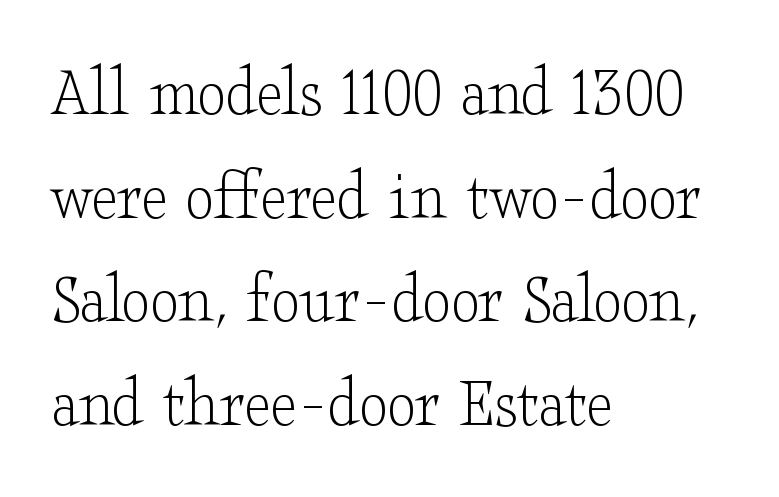
The image shows 73 px light, wide serif type, upright; set left-aligned, normal line spacing (1.42x), normal letter spacing, not underlined; low stroke contrast and a small x-height.
